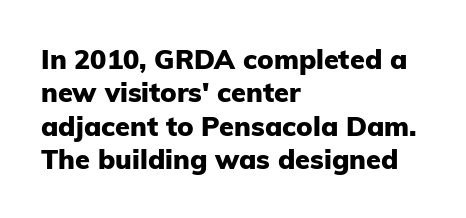
{"italic": "no", "bold": "yes", "underline": "no", "align": "left", "line_spacing_ratio": 1.24, "letter_spacing": "normal", "letter_spacing_em": 0.0, "glyph_px": 27}
